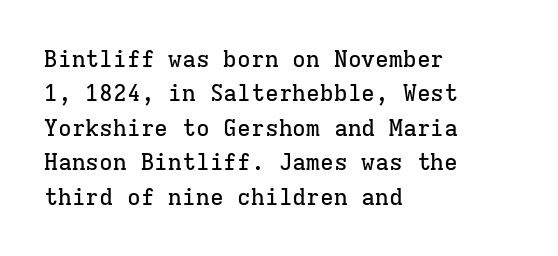
The specimen omits any rule beneath the text block's lines. The line-height multiplier appears to be the usual default. Posture: upright roman. The letters sit at their default tracking, neither squeezed nor spread.
